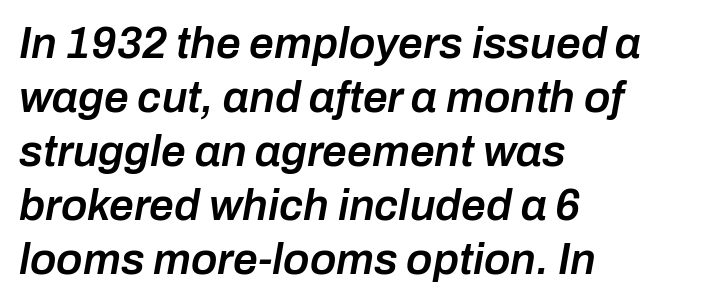
The image shows 44 px semibold type, italic (leaning right); set left-aligned, line spacing 1.23x, normal letter spacing, not underlined; low stroke contrast and a medium x-height.
